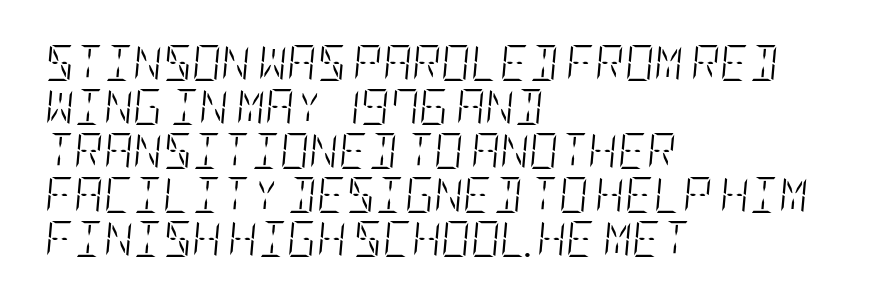
Q: Is the text bold? A: No.
Q: Is the text italic (slanted)? A: Yes, it leans right by about 5 degrees.
Q: Is the text underlined? A: No.
Q: How is the paragraph aligned? A: Left-aligned.
Q: Is the spacing between letters normal or unusually wide? A: Normal.
Q: Width (condensed, normal, or wide)? A: Condensed.
Q: Stroke contrast? A: Low.
Q: x-height? A: Large.
